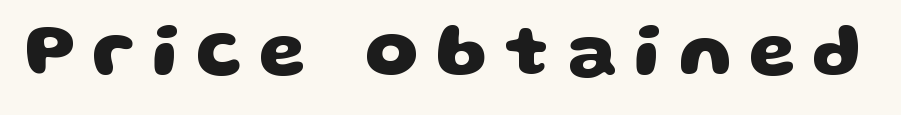
Q: Is the text bold? A: Yes.
Q: Is the typeface a serif or a sans-serif typeface? A: Sans-serif.
Q: Is the text underlined? A: No.
Q: Is the spacing between letters normal or unusually wide? A: Unusually wide.
Q: Width (condensed, normal, or wide)? A: Wide.
Q: Stroke contrast? A: Low.
Q: x-height? A: Large.
Q: Monospaced? A: No.
